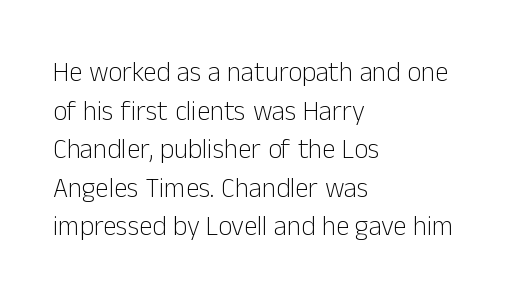
Stroke thickness stays within the range of a standard reading face or lighter. Notice how descenders clear the ascenders below comfortably — that's standard leading. There is no visible air inserted between adjacent glyphs. Casual observation: everything's shoved over to the left. The specimen omits any rule beneath the text block's lines. The letters stand straight up with perfectly vertical stems.
